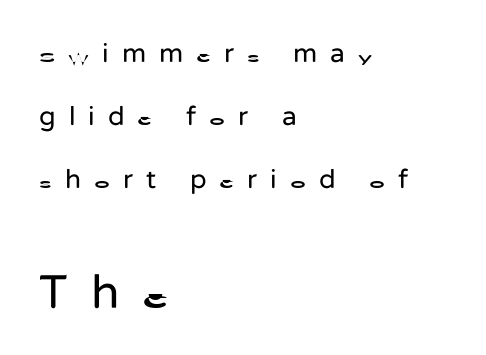
A typesetter would call this leading open, well beyond the default. The passage shown is typed in a proportional face where columns would drift. Upright lettering throughout. The face used here is rendered with a markedly widened letterfit. Top chunk: small. Bottom chunk: large.
